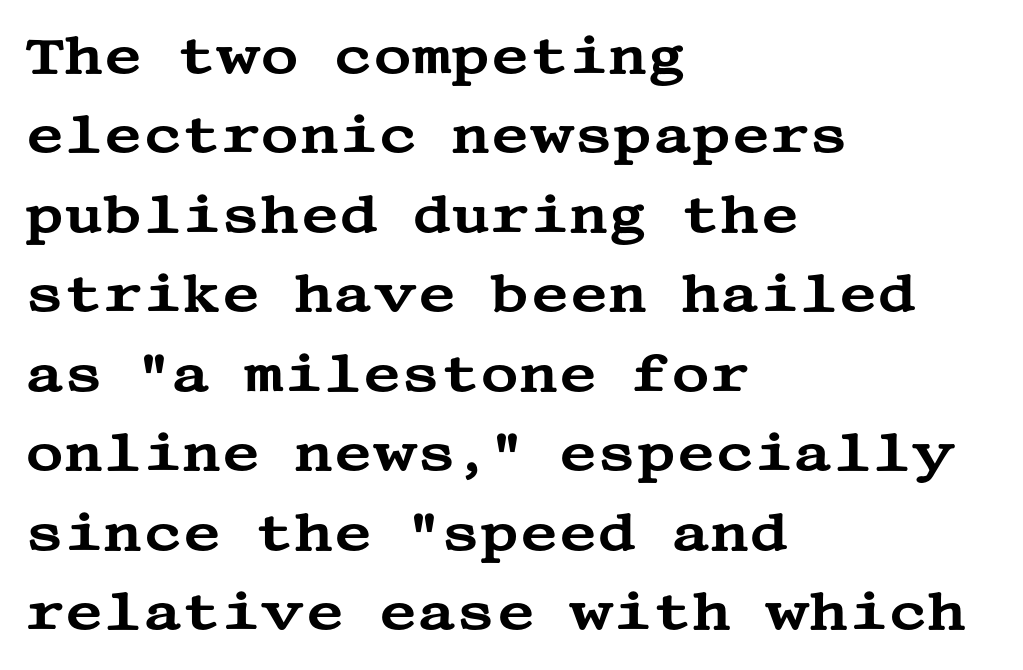
Evenly set lines give the paragraph a standard silhouette. The lettering stays uniformly vertical, giving the passage a roman look. Layout note: lines flush left. Does the type have serifs? Yes, each stem ends in a small foot. Just letters on the line, the space beneath them empty. You could call the tracking neutral — neither tight nor loose.
